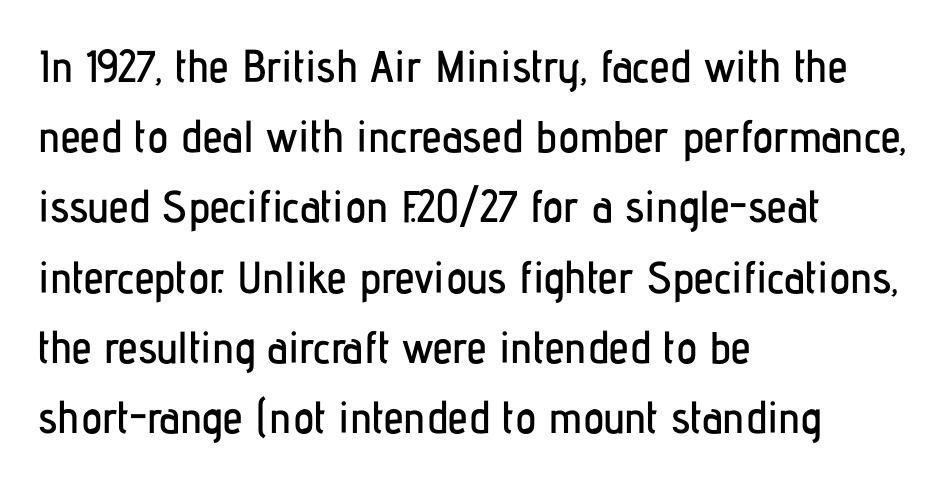
The image shows 45 px condensed sans-serif type, upright; set left-aligned, normal line spacing (1.56x), normal letter spacing, not underlined; low stroke contrast and a medium x-height.
